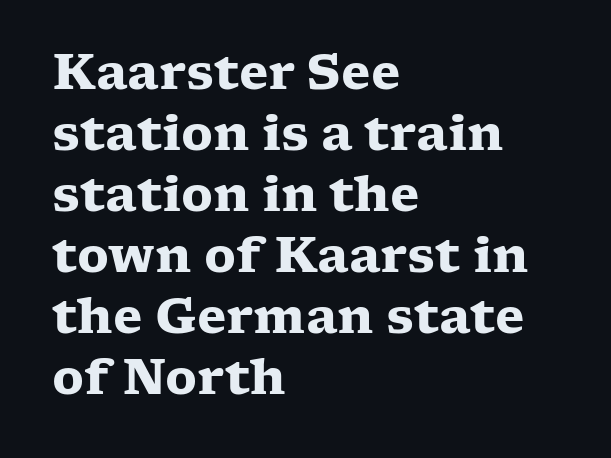
{"serif": "yes", "italic": "no", "bold": "yes", "weight": "heavy", "width": "wide", "stroke_contrast": "low", "x_height": "medium", "monospaced": "no", "underline": "no", "align": "left", "line_spacing": "normal", "line_spacing_ratio": 1.27, "letter_spacing": "normal", "letter_spacing_em": 0.0, "glyph_px": 48}
